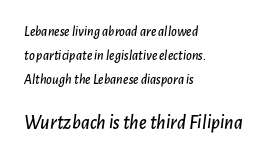
The image shows 20 px text type, italic (leaning right); set left-aligned, line spacing 1.73x, normal letter spacing, not underlined; the second (bottom) block is 1.43x larger.
